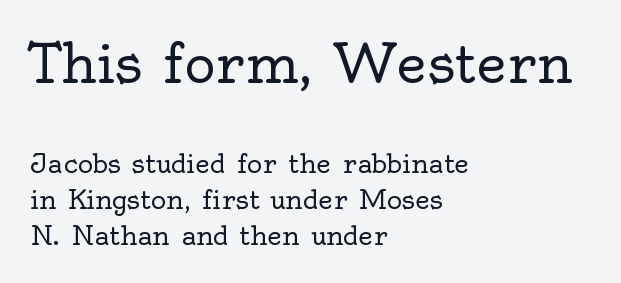
{"serif": "yes", "italic": "no", "bold": "no", "weight": "regular", "width": "normal", "x_height": "small", "monospaced": "no", "underline": "no", "align": "left", "line_spacing": "normal", "line_spacing_ratio": 1.4, "letter_spacing": "normal", "letter_spacing_em": 0.0, "larger_block": "first", "size_ratio": 2.04, "glyph_px": 53}
